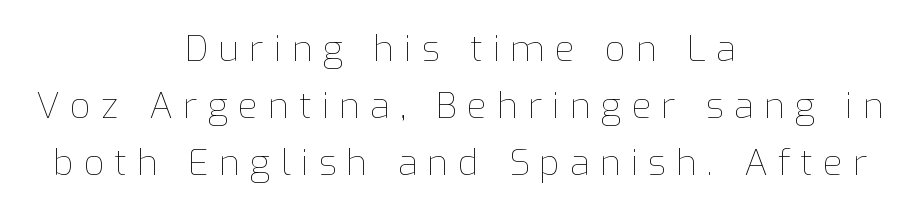
Q: Is the text bold? A: No.
Q: Is the text italic (slanted)? A: No, it is upright.
Q: Is the text underlined? A: No.
Q: How is the paragraph aligned? A: Centered.
Q: Is the spacing between letters normal or unusually wide? A: Unusually wide.
Q: Is the spacing between lines tight, normal or loose? A: Normal.
Q: Width (condensed, normal, or wide)? A: Normal.
Q: Stroke contrast? A: Low.
Q: x-height? A: Medium.
Q: Monospaced? A: No.
